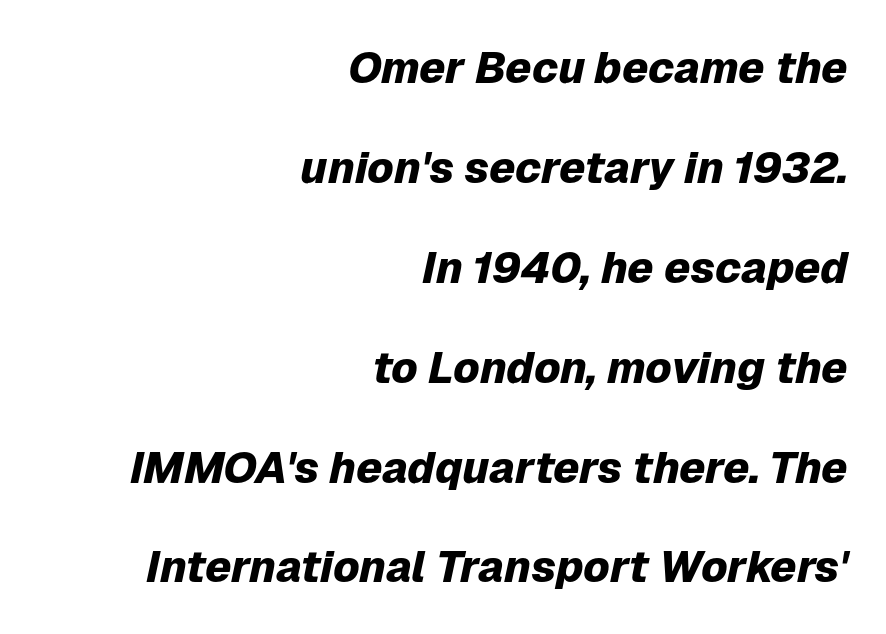
Q: Is the text bold? A: Yes.
Q: Is the text italic (slanted)? A: Yes, it leans right by about 12 degrees.
Q: Is the text underlined? A: No.
Q: How is the paragraph aligned? A: Right-aligned.
Q: Is the spacing between letters normal or unusually wide? A: Normal.
Q: Is the spacing between lines tight, normal or loose? A: Loose.
Q: Width (condensed, normal, or wide)? A: Normal.
Q: Stroke contrast? A: Low.
Q: x-height? A: Medium.
Q: Monospaced? A: No.
